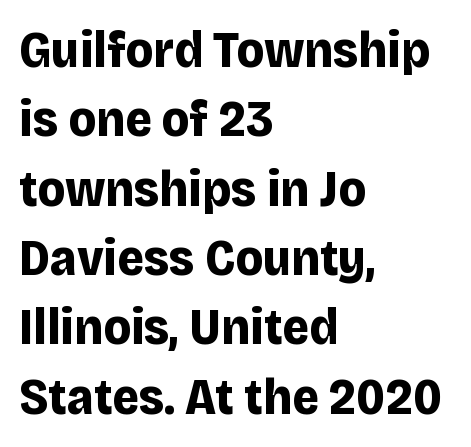
If you drew a ruler down the left edge, every line would touch it. Check where the strokes stop: nothing finishes them off — pure sans. It's the straight-up-and-down kind of type. The characters look thick and weighty, a clear bold. Check the space under the baseline: it is left empty. Does the leading feel generous? No, just average.
